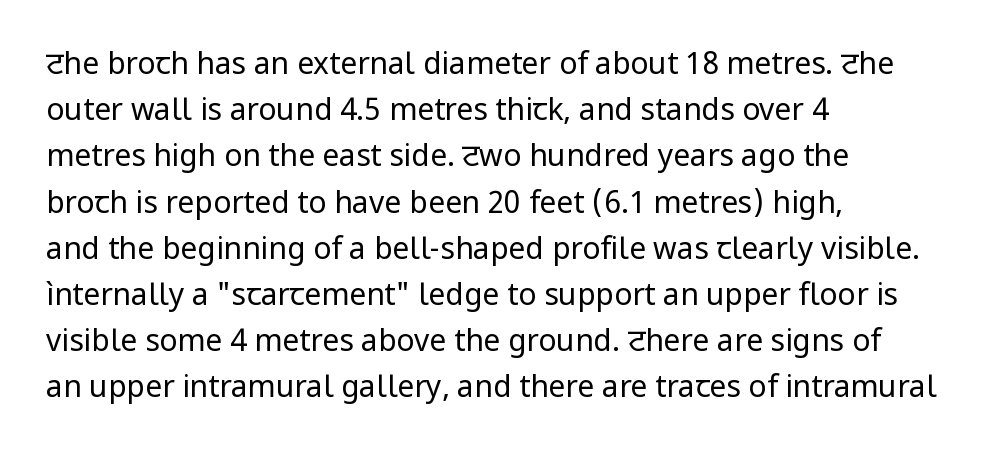
Anything drawn beneath the words? Only blank space. Letters have the restrained weight of plain body copy at most. Letter spacing: default. How would I describe the line gaps? Plain and ordinary. Left-aligned paragraph, ragged on the right.
